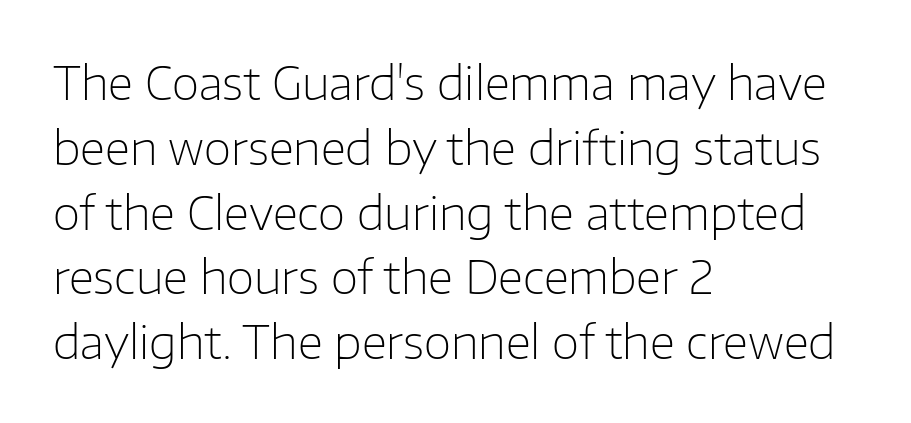
{"serif": "no", "italic": "no", "bold": "no", "weight": "light", "width": "normal", "stroke_contrast": "low", "x_height": "medium", "monospaced": "no", "underline": "no", "align": "left", "line_spacing": "normal", "line_spacing_ratio": 1.44, "letter_spacing": "normal", "letter_spacing_em": 0.0, "glyph_px": 45}
